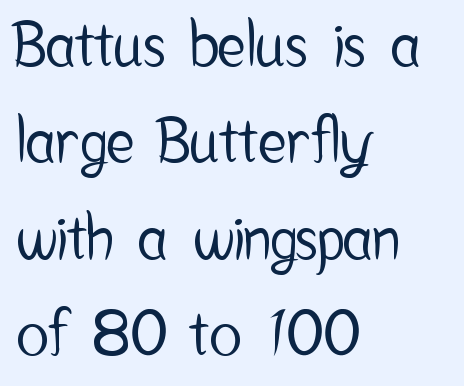
{"serif": "no", "italic": "no", "width": "condensed", "stroke_contrast": "low", "x_height": "medium", "monospaced": "no", "underline": "no", "align": "left", "line_spacing": "normal", "line_spacing_ratio": 1.58, "letter_spacing": "normal", "letter_spacing_em": 0.0, "glyph_px": 61}
